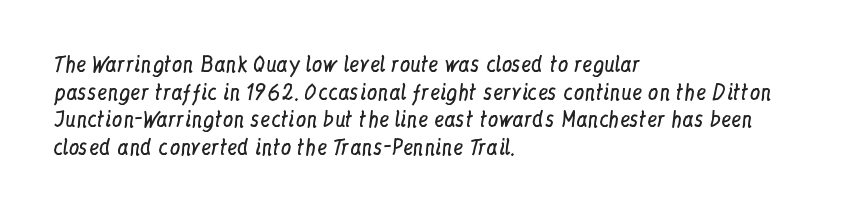
Teacher's note: observe the even left margin — that is flush-left alignment. The line texture is even and compact thanks to regular tracking. The baseline area is clear.
